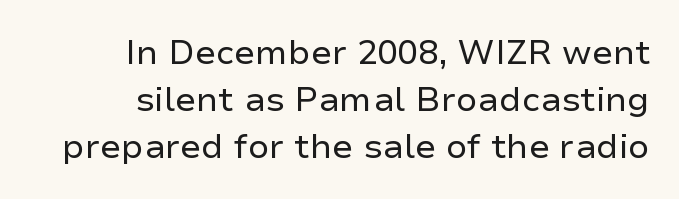
The image shows 34 px regular-weight sans-serif type, upright; set right-aligned, normal line spacing (1.38x), normal letter spacing, not underlined; low stroke contrast and a medium x-height.
